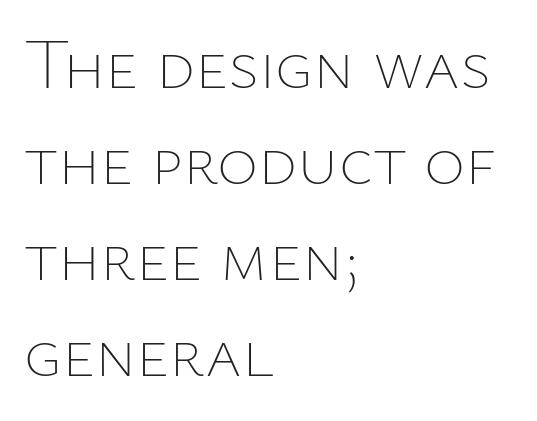
One glance says typical: line gaps are just what's usual. A typesetter would call this proportional, since set widths differ per character. Only glyphs here, with clear space below each row. The rag falls on the right side of this text block. The face looks like a standard text weight, possibly lighter. You could call the tracking neutral — neither tight nor loose.
